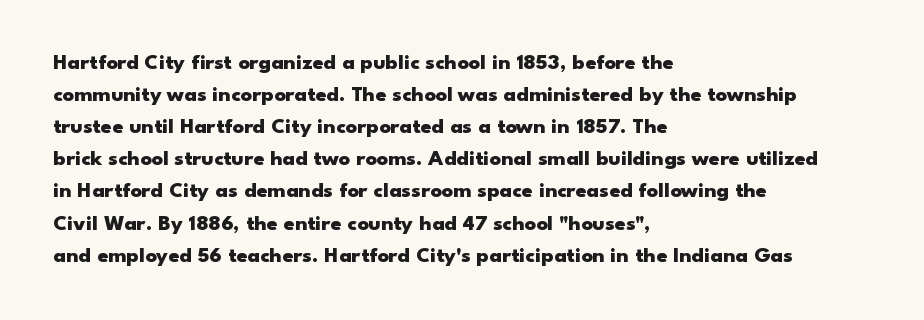
The image shows 22 px bold type, upright; set left-aligned, normal line spacing (1.46x), normal letter spacing, not underlined.
